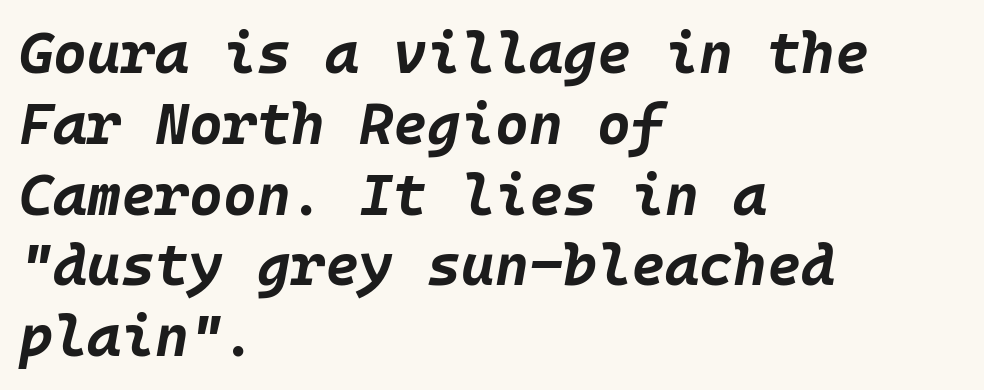
{"italic": "yes", "lean": "right", "slant_degrees": 10, "bold": "yes", "weight": "bold", "width": "normal", "stroke_contrast": "low", "x_height": "large", "underline": "no", "align": "left", "line_spacing_ratio": 1.22, "letter_spacing": "normal", "letter_spacing_em": 0.0, "glyph_px": 58}
